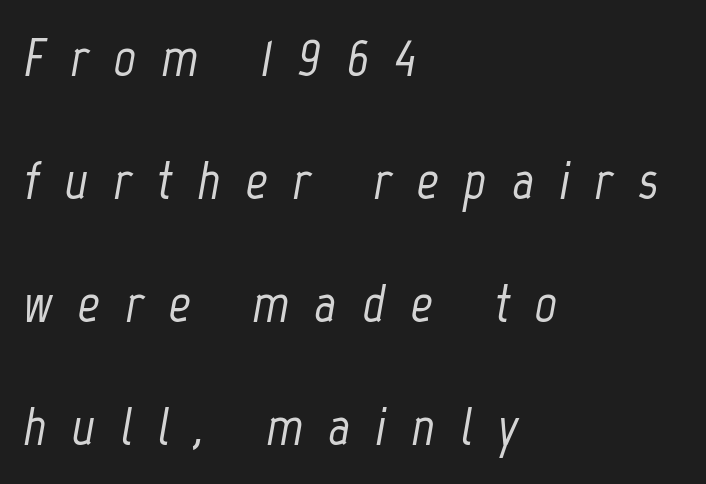
Q: Is the text italic (slanted)? A: Yes, it leans right by about 12 degrees.
Q: Is the text underlined? A: No.
Q: How is the paragraph aligned? A: Left-aligned.
Q: Is the spacing between letters normal or unusually wide? A: Unusually wide.
Q: Is the spacing between lines tight, normal or loose? A: Loose.
Q: Width (condensed, normal, or wide)? A: Condensed.
Q: Stroke contrast? A: Low.
Q: x-height? A: Medium.
Q: Monospaced? A: No.
